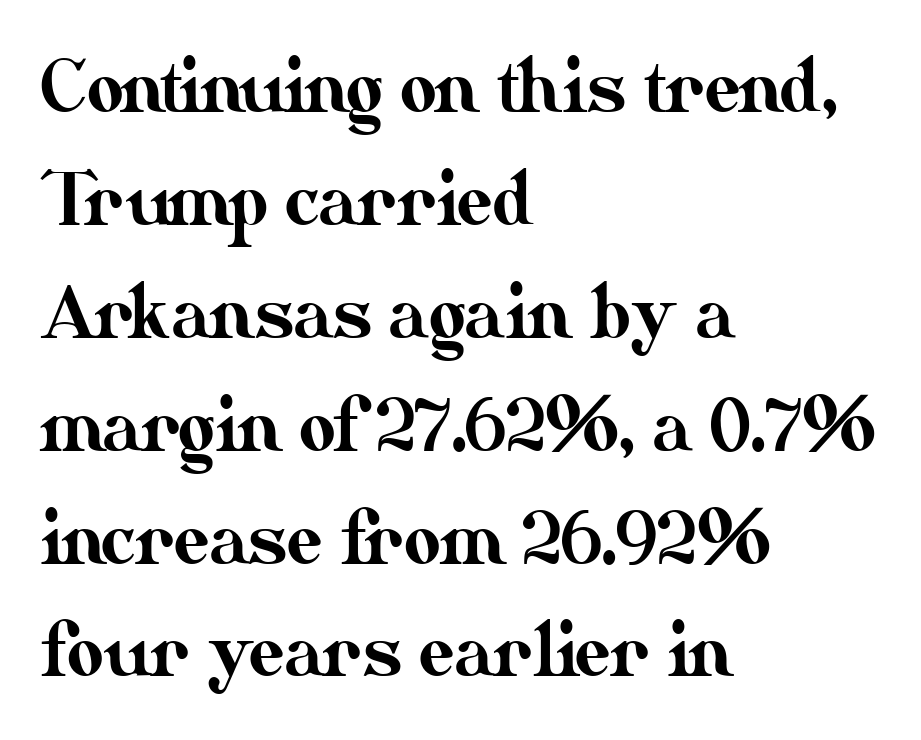
The image shows 71 px text type, upright; set left-aligned, normal line spacing (1.59x), normal letter spacing, not underlined; medium stroke contrast and a small x-height.
